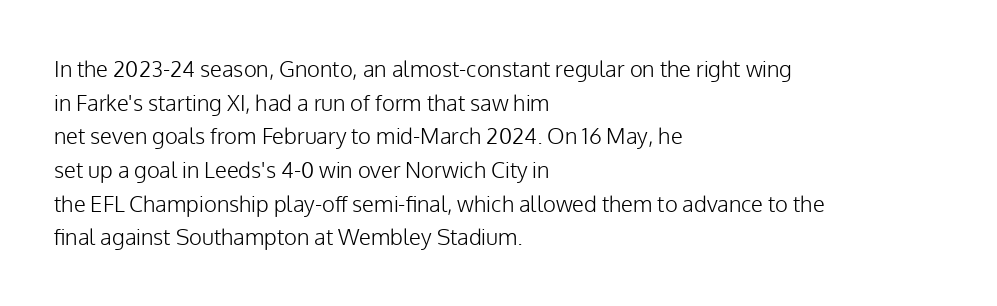
Unbolded letterforms with no extra heft. The letterforms sit shoulder to shoulder at normal distance. Line spacing here is normal. Glance below the letters and you will spot only blank space. Visually the block forms a straight wall on the left and a jagged coastline on the right.
